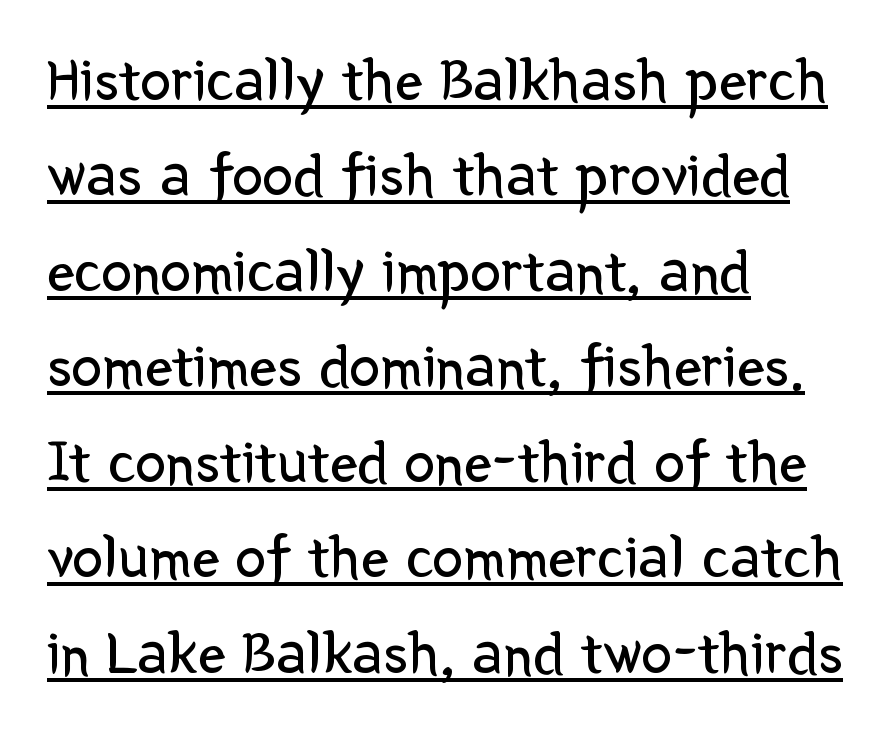
Q: Is the text bold? A: No.
Q: Is the text italic (slanted)? A: No, it is upright.
Q: Is the typeface a serif or a sans-serif typeface? A: Sans-serif.
Q: Is the text underlined? A: Yes.
Q: How is the paragraph aligned? A: Left-aligned.
Q: Is the spacing between letters normal or unusually wide? A: Normal.
Q: Is the spacing between lines tight, normal or loose? A: Normal.
Q: Width (condensed, normal, or wide)? A: Normal.
Q: Stroke contrast? A: Low.
Q: x-height? A: Medium.
Q: Monospaced? A: No.
